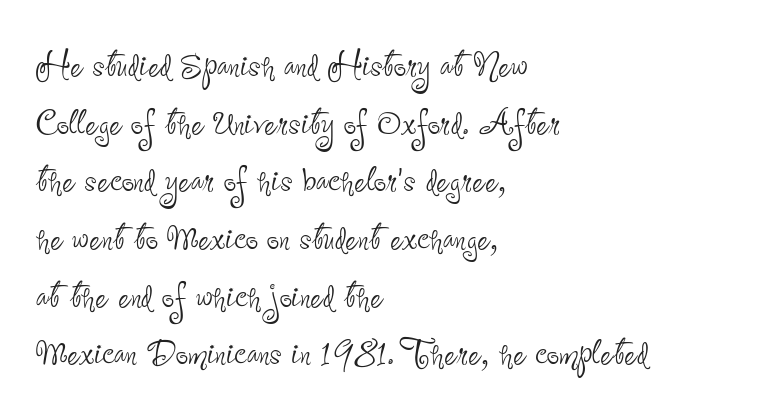
This sample is left-justified, so line endings fall wherever the words run out. The strip under each line holds only bare page. Caption: face not bold, strokes unweighted. You could call the tracking neutral — neither tight nor loose. The rendering uses a moderate line-height, typical for paragraphs. Observe the absence of serifs on each vertical stroke in this sample.
